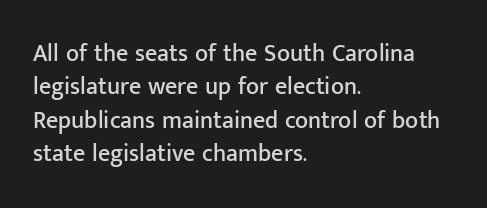
Q: Is the text italic (slanted)? A: No, it is upright.
Q: Is the text underlined? A: No.
Q: How is the paragraph aligned? A: Left-aligned.
Q: Is the spacing between letters normal or unusually wide? A: Normal.
Q: Is the spacing between lines tight, normal or loose? A: Normal.
